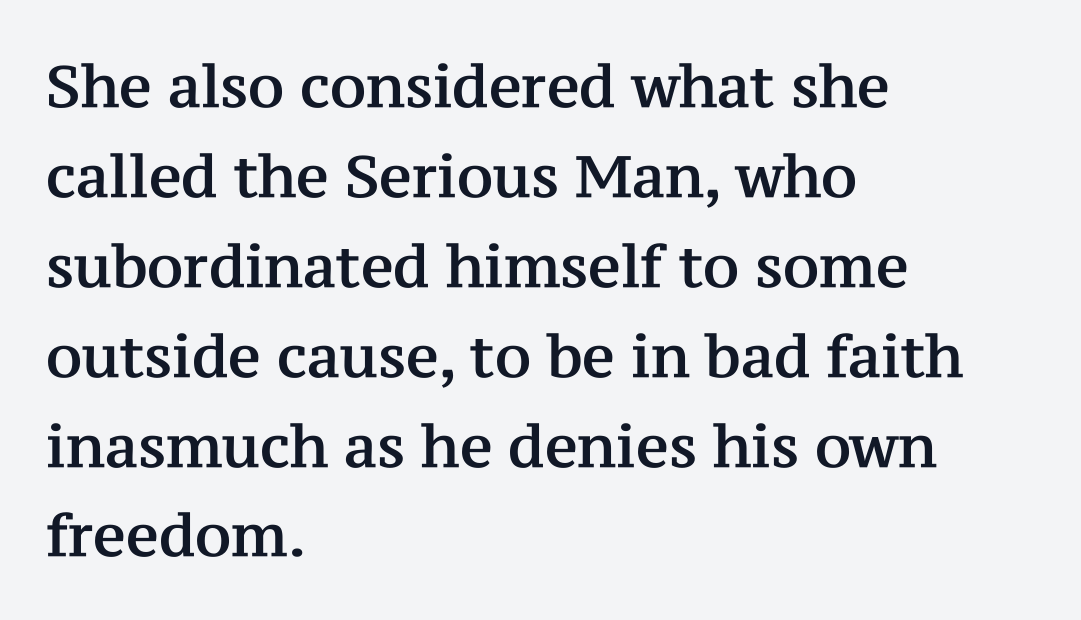
Q: Is the text italic (slanted)? A: No, it is upright.
Q: Is the typeface a serif or a sans-serif typeface? A: Serif.
Q: Is the text underlined? A: No.
Q: How is the paragraph aligned? A: Left-aligned.
Q: Is the spacing between letters normal or unusually wide? A: Normal.
Q: Is the spacing between lines tight, normal or loose? A: Normal.
Q: Width (condensed, normal, or wide)? A: Normal.
Q: Stroke contrast? A: Medium.
Q: x-height? A: Medium.
Q: Monospaced? A: No.
